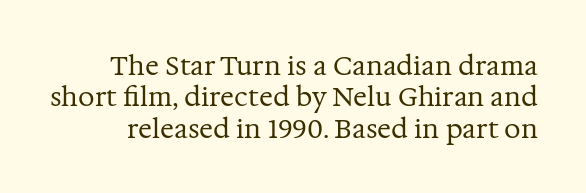
The image shows 26 px text type, upright; set line spacing 1.21x, normal letter spacing, not underlined.
